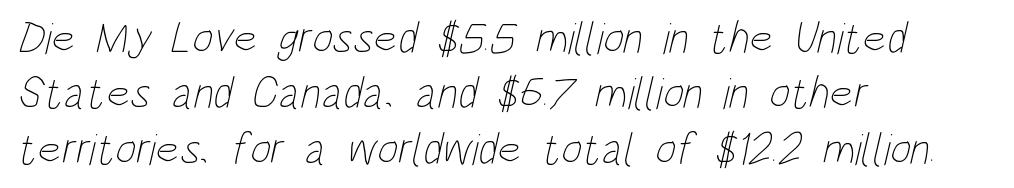
Anything drawn beneath the words? Only blank space. You could not count columns in this text — the font is proportionally spaced. Is the type heavy? It reads as light-to-regular instead. One-word summary of the alignment: left. The rendering keeps characters at their native spacing.
